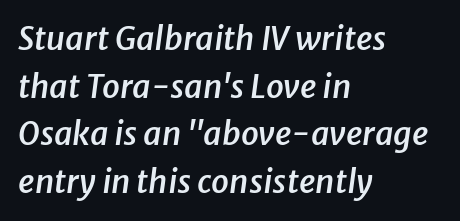
Q: Is the text bold? A: Semi-bold.
Q: Is the text italic (slanted)? A: Yes, it leans right by about 8 degrees.
Q: Is the text underlined? A: No.
Q: How is the paragraph aligned? A: Left-aligned.
Q: Is the spacing between letters normal or unusually wide? A: Normal.
Q: Is the spacing between lines tight, normal or loose? A: Normal.
Q: Width (condensed, normal, or wide)? A: Normal.
Q: Stroke contrast? A: Low.
Q: x-height? A: Medium.
Q: Monospaced? A: No.
